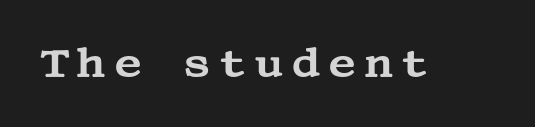
Clear beneath every line of the passage. Nope, not italic — everything's standing straight. The rendering shows small feet on the letterforms — a serif design.
